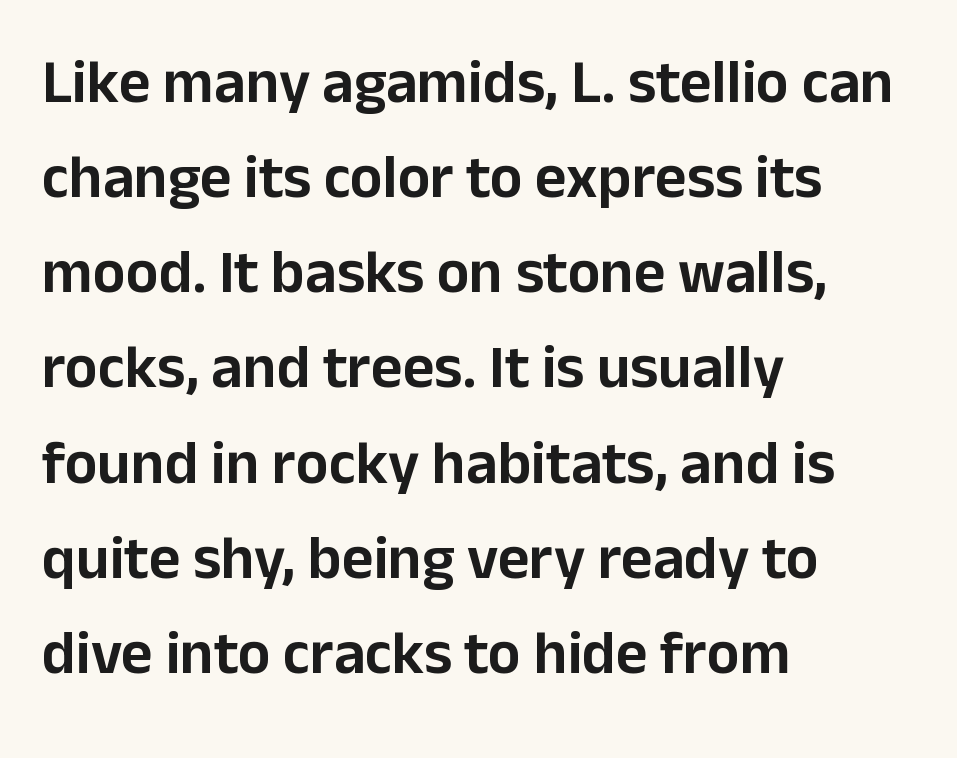
Q: Is the text italic (slanted)? A: No, it is upright.
Q: Is the typeface a serif or a sans-serif typeface? A: Sans-serif.
Q: Is the text underlined? A: No.
Q: How is the paragraph aligned? A: Left-aligned.
Q: Is the spacing between letters normal or unusually wide? A: Normal.
Q: Is the spacing between lines tight, normal or loose? A: Normal.
Q: Width (condensed, normal, or wide)? A: Normal.
Q: Stroke contrast? A: Low.
Q: x-height? A: Medium.
Q: Monospaced? A: No.
